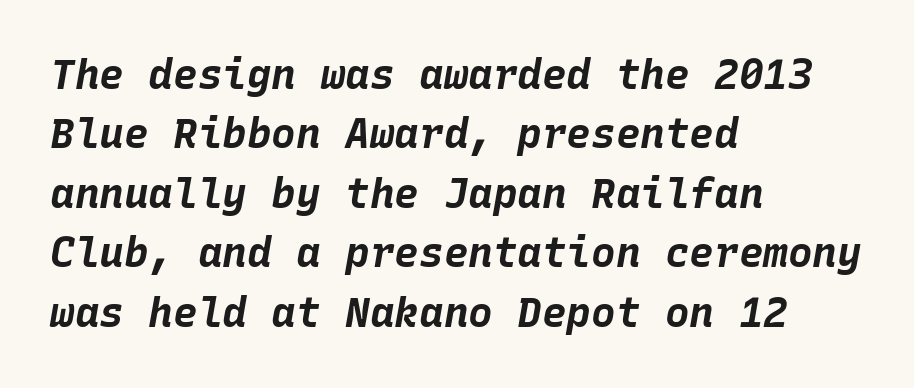
Q: Is the text bold? A: Yes.
Q: Is the text italic (slanted)? A: Yes, it leans right by about 10 degrees.
Q: Is the text underlined? A: No.
Q: How is the paragraph aligned? A: Left-aligned.
Q: Is the spacing between letters normal or unusually wide? A: Normal.
Q: Is the spacing between lines tight, normal or loose? A: Normal.
Q: Width (condensed, normal, or wide)? A: Normal.
Q: Stroke contrast? A: Low.
Q: x-height? A: Large.
Q: Monospaced? A: Yes.
